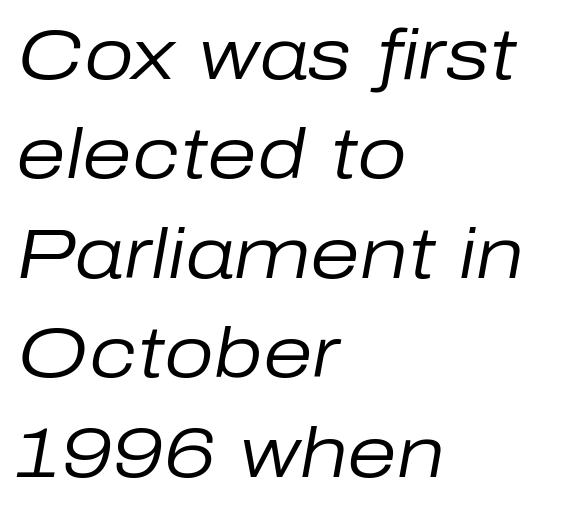
A light-to-regular cut is what we see here. The passage shown stacks its lines at a standard gap. Unmarked baselines from the first word to the last. If you drew a line through each stem, it would be angled. Honestly, the letter spacing is just normal — you wouldn't notice it.
